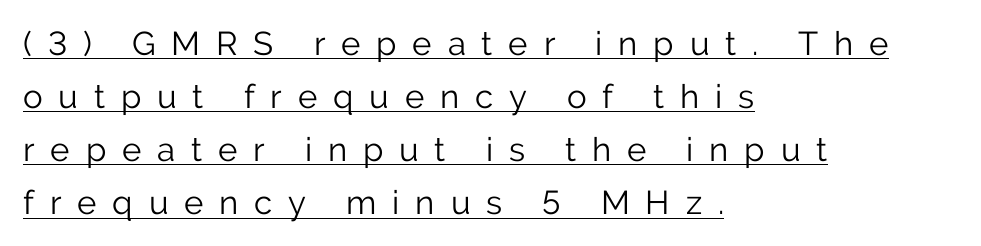
The image shows 33 px light sans-serif type, upright; set left-aligned, normal line spacing (1.61x), unusually wide letter spacing (+0.48 em), underlined; low stroke contrast and a medium x-height.
